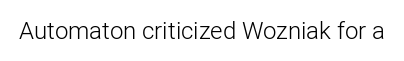
Q: Is the text bold? A: No.
Q: Is the text italic (slanted)? A: No, it is upright.
Q: Is the text underlined? A: No.
Q: Is the spacing between letters normal or unusually wide? A: Normal.
